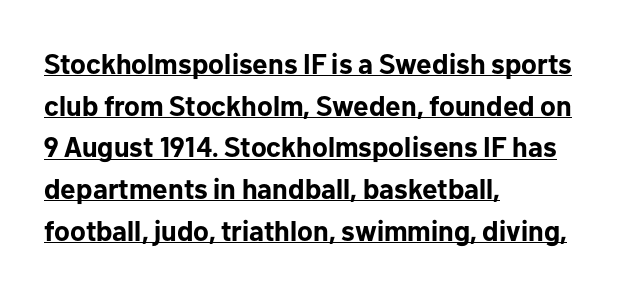
Posture: upright roman. Weight: bold. How would I describe the line gaps? Plain and ordinary. Grotesque or geometric, the face here clearly has no serifs.
